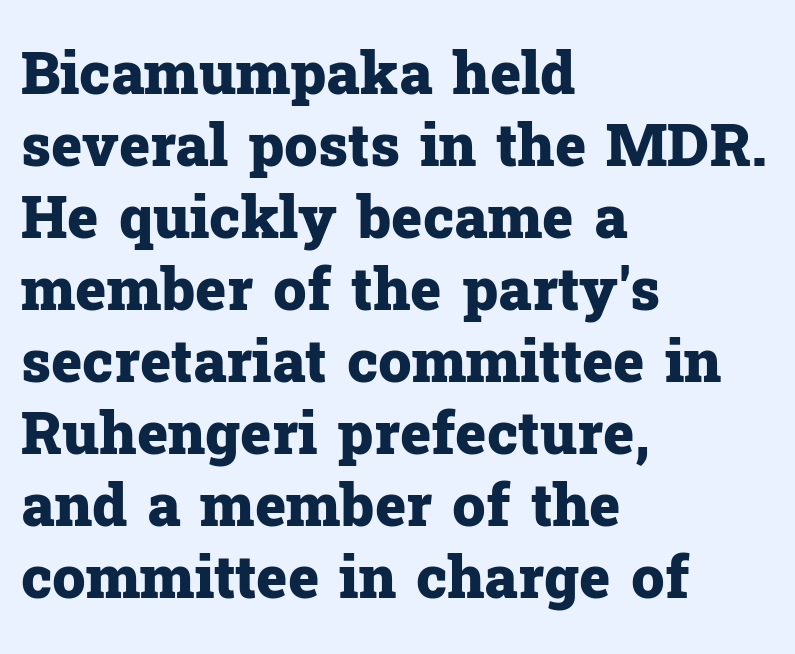
Every character sits straight up, as roman type does. These lines keep a tight, regular rhythm from letter to letter. The letters carry serifs — small finishing strokes at the ends of their stems. The rendering uses natural spacing where letterforms have individual widths. Its strokes are broad and dark, the hallmark of bold type. The glyphs are unaccompanied by any horizontal stroke below them.
